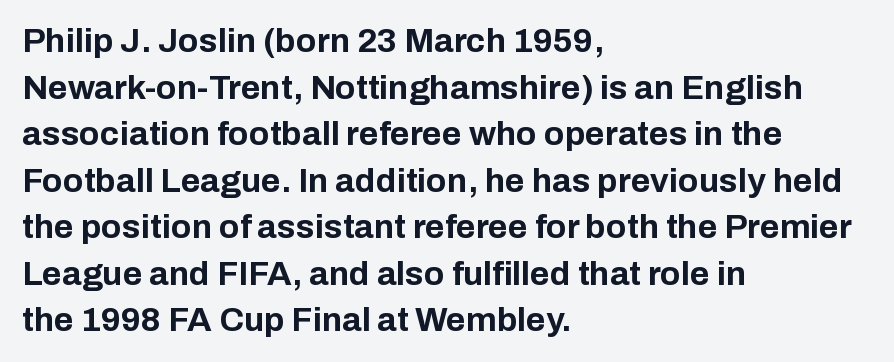
The typeface chosen for these lines omits serifs. The designer left line spacing at the default. The strokes are fattened all the way to bold. Think of a printed novel: that variable character pitch is what you see here. The ragged edge is on the right, which tells us the setting is flush left.
